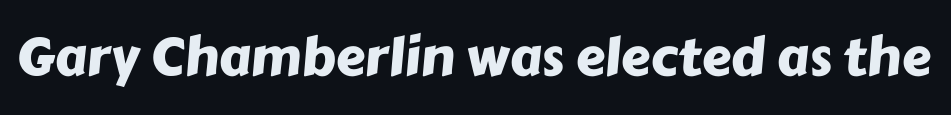
{"serif": "no", "width": "normal", "stroke_contrast": "low", "x_height": "medium", "monospaced": "no", "underline": "no", "letter_spacing": "normal", "letter_spacing_em": 0.0, "glyph_px": 53}
